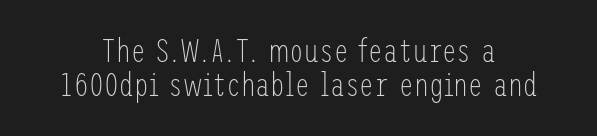
Q: Is the text bold? A: No.
Q: Is the text italic (slanted)? A: No, it is upright.
Q: Is the typeface a serif or a sans-serif typeface? A: Sans-serif.
Q: Is the text underlined? A: No.
Q: Is the spacing between letters normal or unusually wide? A: Normal.
Q: Is the spacing between lines tight, normal or loose? A: Tight.
Q: Width (condensed, normal, or wide)? A: Condensed.
Q: Stroke contrast? A: Low.
Q: x-height? A: Medium.
